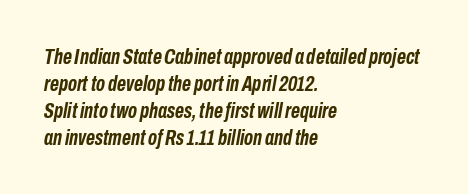
Q: Is the text bold? A: Yes.
Q: Is the text italic (slanted)? A: Yes, it leans right by about 10 degrees.
Q: Is the text underlined? A: No.
Q: How is the paragraph aligned? A: Left-aligned.
Q: Is the spacing between letters normal or unusually wide? A: Normal.
